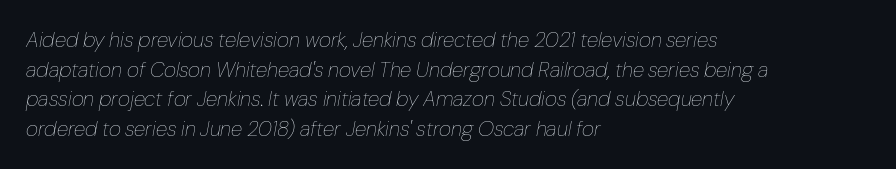
Q: Is the text bold? A: No.
Q: Is the text italic (slanted)? A: Yes, it leans right by about 10 degrees.
Q: Is the text underlined? A: No.
Q: How is the paragraph aligned? A: Left-aligned.
Q: Is the spacing between letters normal or unusually wide? A: Normal.
Q: Is the spacing between lines tight, normal or loose? A: Normal.
